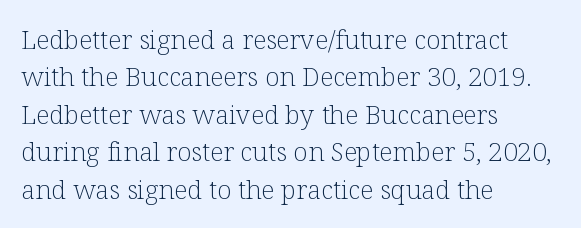
{"italic": "no", "bold": "no", "underline": "no", "align": "left", "line_spacing": "normal", "line_spacing_ratio": 1.44, "letter_spacing": "normal", "letter_spacing_em": 0.0, "glyph_px": 26}
